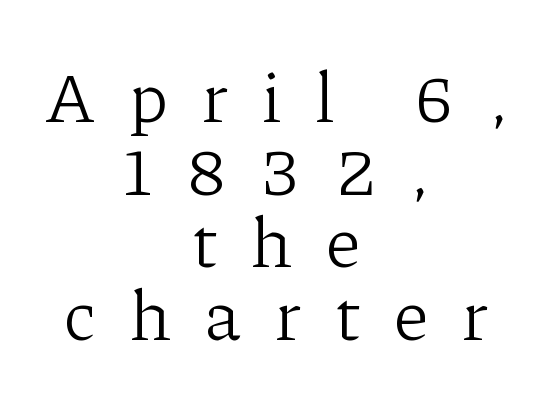
Q: Is the text bold? A: No.
Q: Is the text italic (slanted)? A: No, it is upright.
Q: Is the typeface a serif or a sans-serif typeface? A: Serif.
Q: Is the text underlined? A: No.
Q: How is the paragraph aligned? A: Centered.
Q: Is the spacing between letters normal or unusually wide? A: Unusually wide.
Q: Is the spacing between lines tight, normal or loose? A: Tight.
Q: Width (condensed, normal, or wide)? A: Normal.
Q: Stroke contrast? A: Low.
Q: x-height? A: Medium.
Q: Monospaced? A: No.
